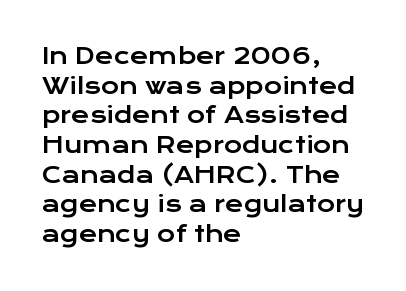
The passage shown stacks its lines at a standard gap. Look at the tracking — it's just the regular setting, nothing added. A typesetter would mark this as roman, not italic. Underlining? Definitely not there. One-word summary of the alignment: left.
